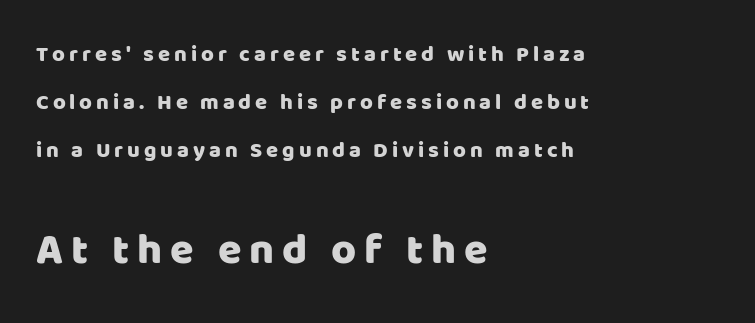
The image shows 43 px sans-serif type, upright; set left-aligned, loose line spacing (2.18x), not underlined; the second (bottom) block is 1.95x larger; low stroke contrast and a large x-height.
